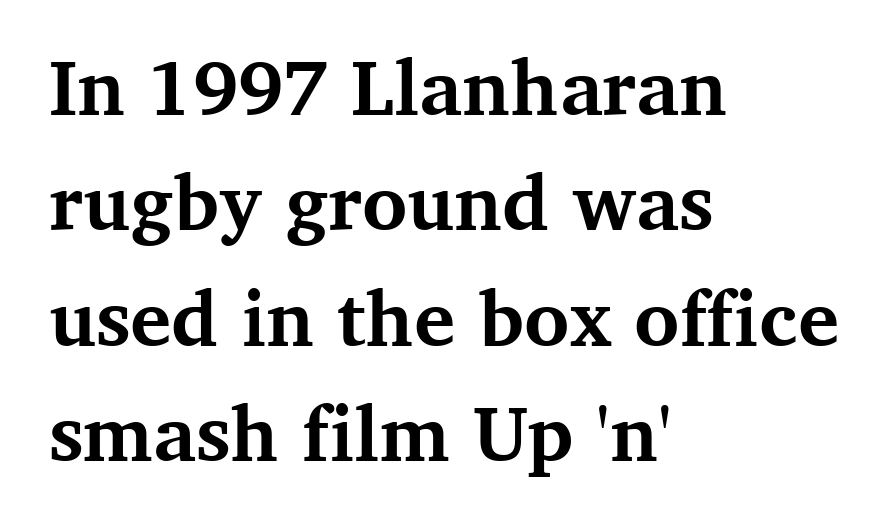
{"serif": "yes", "italic": "no", "bold": "yes", "weight": "bold", "width": "normal", "stroke_contrast": "medium", "x_height": "medium", "monospaced": "no", "underline": "no", "align": "left", "line_spacing": "normal", "line_spacing_ratio": 1.5, "letter_spacing": "normal", "letter_spacing_em": 0.0, "glyph_px": 77}
